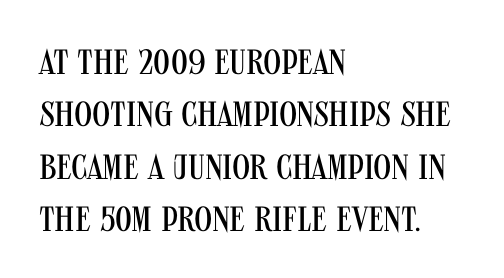
{"serif": "no", "italic": "no", "bold": "no", "weight": "regular", "width": "condensed", "stroke_contrast": "medium", "x_height": "large", "monospaced": "no", "underline": "no", "align": "left", "line_spacing": "normal", "line_spacing_ratio": 1.5, "letter_spacing": "normal", "letter_spacing_em": 0.0, "glyph_px": 35}
